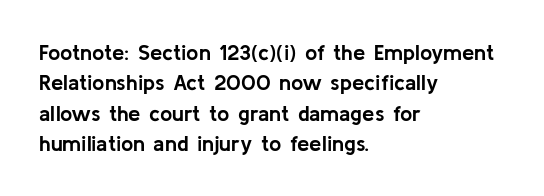
Q: Is the text bold? A: Yes.
Q: Is the text italic (slanted)? A: No, it is upright.
Q: Is the text underlined? A: No.
Q: How is the paragraph aligned? A: Left-aligned.
Q: Is the spacing between letters normal or unusually wide? A: Normal.
Q: Is the spacing between lines tight, normal or loose? A: Normal.
